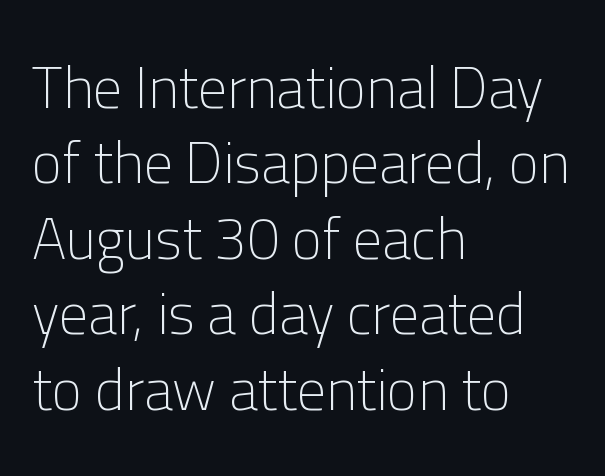
{"serif": "no", "italic": "no", "bold": "no", "weight": "light", "width": "normal", "stroke_contrast": "low", "x_height": "medium", "monospaced": "no", "underline": "no", "align": "left", "line_spacing": "normal", "line_spacing_ratio": 1.3, "letter_spacing": "normal", "letter_spacing_em": 0.0, "glyph_px": 58}
